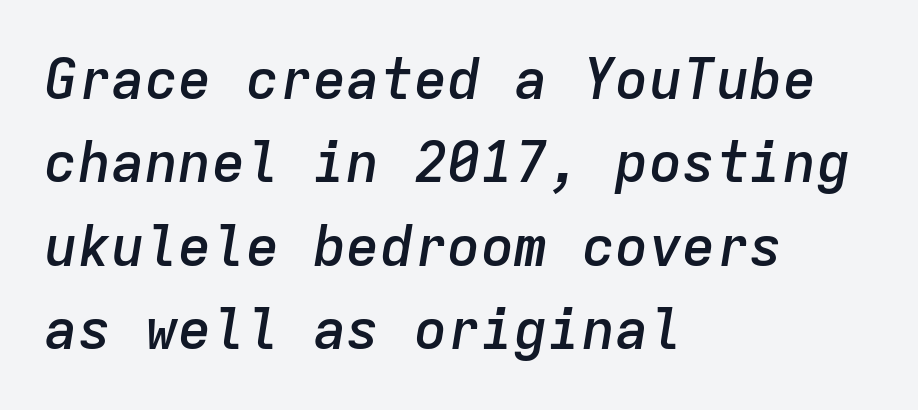
{"italic": "yes", "lean": "right", "slant_degrees": 9, "bold": "semi", "weight": "semibold", "width": "normal", "stroke_contrast": "low", "x_height": "medium", "monospaced": "yes", "underline": "no", "align": "left", "line_spacing": "normal", "line_spacing_ratio": 1.49, "letter_spacing": "normal", "letter_spacing_em": 0.0, "glyph_px": 56}
